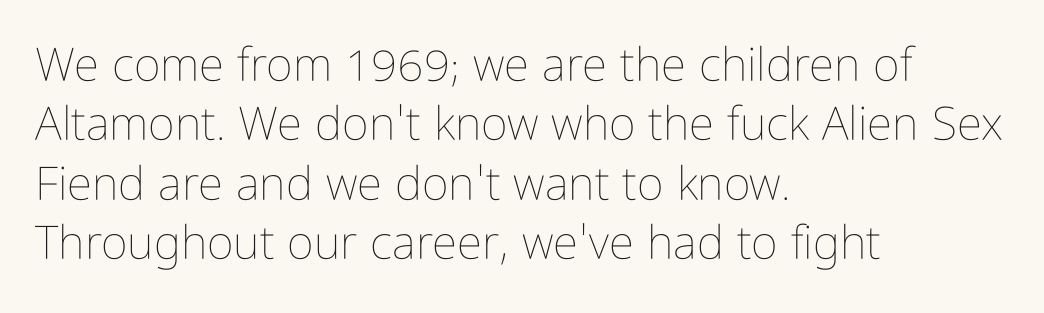
Q: Is the text bold? A: No.
Q: Is the text italic (slanted)? A: No, it is upright.
Q: Is the text underlined? A: No.
Q: How is the paragraph aligned? A: Left-aligned.
Q: Is the spacing between letters normal or unusually wide? A: Normal.
Q: Is the spacing between lines tight, normal or loose? A: Normal.
Q: Width (condensed, normal, or wide)? A: Condensed.
Q: Stroke contrast? A: Low.
Q: x-height? A: Medium.
Q: Monospaced? A: No.
